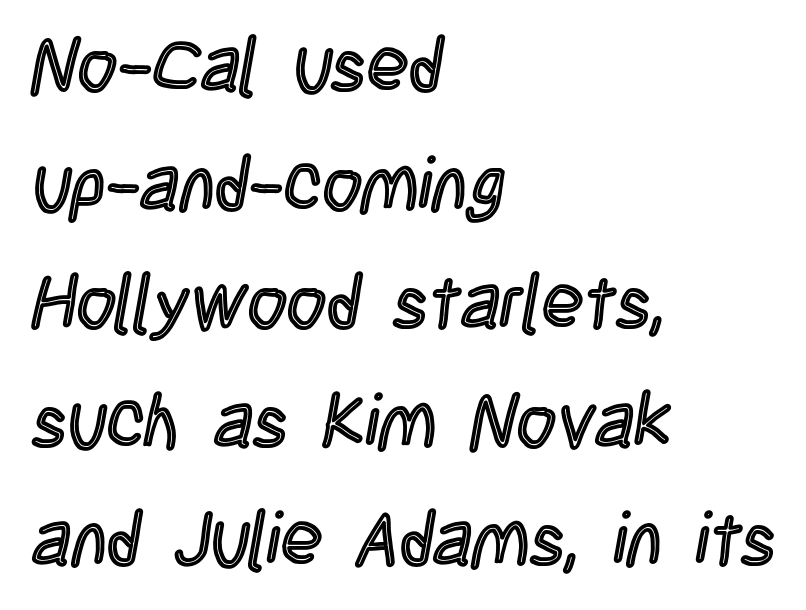
Spacing verdict: proportional, widths tailored to each character. The lines in this sample share a left origin and differ only in where they stop. The passage shown has conventional tracking throughout. Vertical spacing — default. The foot of each line stays bare and open.
